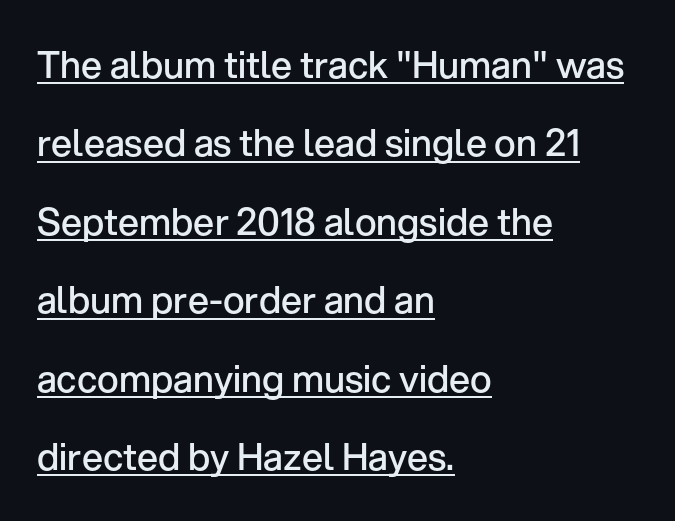
Horizontal bands of white between lines are thick stripes. Do the characters align in a grid? No, the font is proportional. The letters carry no serifs — their stems end cleanly without finishing strokes. Quick note: not italic, upright. Nobody touched the tracking dial on this one.
